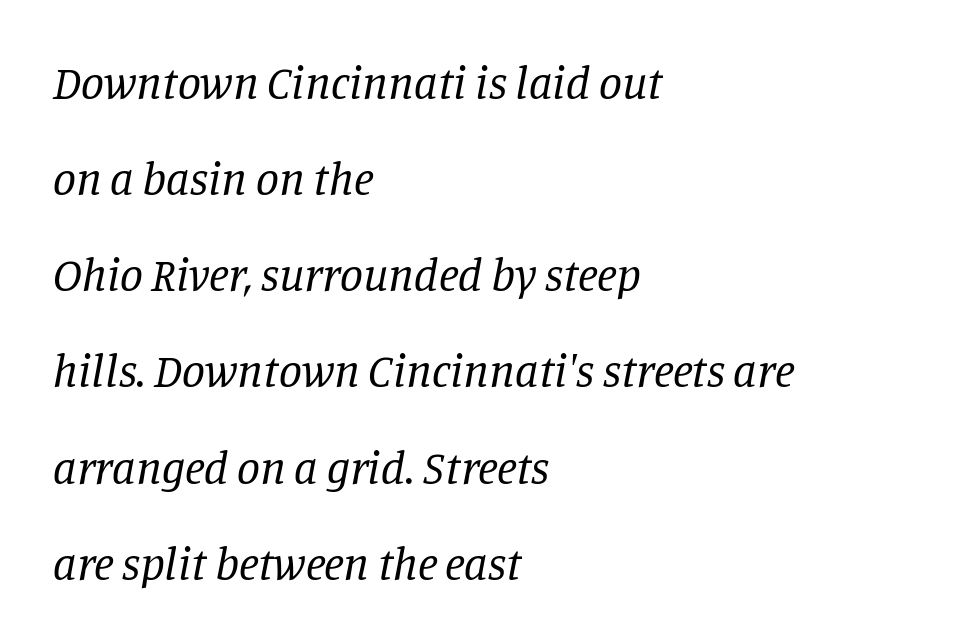
The image shows 46 px regular-weight serif type, italic (leaning right); set left-aligned, loose line spacing (2.09x), normal letter spacing, not underlined; low stroke contrast and a large x-height.
